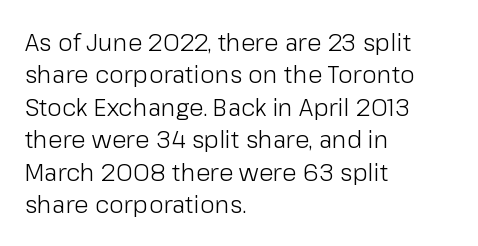
Q: Is the text bold? A: No.
Q: Is the text italic (slanted)? A: No, it is upright.
Q: Is the text underlined? A: No.
Q: How is the paragraph aligned? A: Left-aligned.
Q: Is the spacing between letters normal or unusually wide? A: Normal.
Q: Is the spacing between lines tight, normal or loose? A: Normal.
